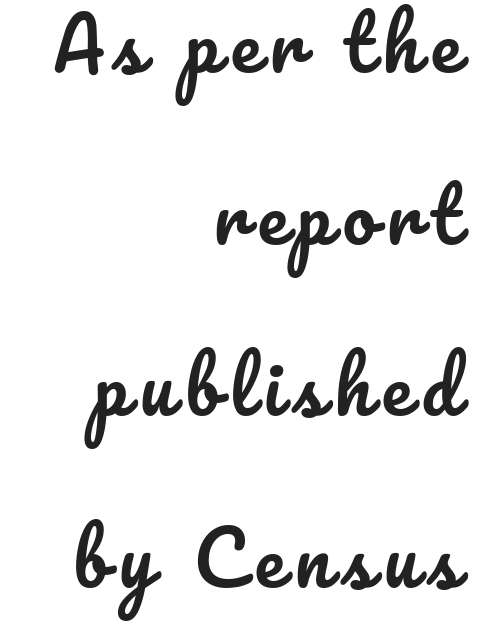
The image shows 74 px text type; set right-aligned, loose line spacing (2.32x), not underlined; low stroke contrast and a small x-height.
